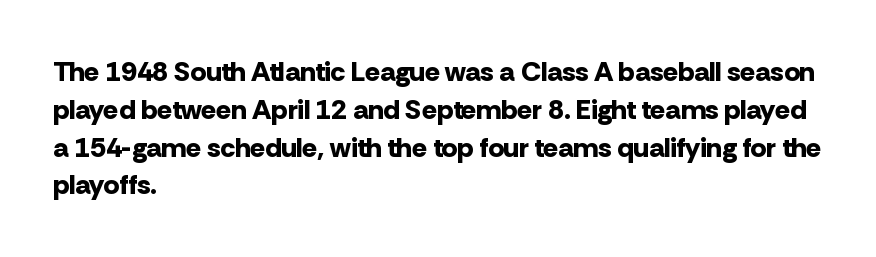
Q: Is the text bold? A: Yes.
Q: Is the text italic (slanted)? A: No, it is upright.
Q: Is the typeface a serif or a sans-serif typeface? A: Sans-serif.
Q: Is the text underlined? A: No.
Q: How is the paragraph aligned? A: Left-aligned.
Q: Is the spacing between letters normal or unusually wide? A: Normal.
Q: Is the spacing between lines tight, normal or loose? A: Normal.
Q: Width (condensed, normal, or wide)? A: Normal.
Q: Stroke contrast? A: Low.
Q: x-height? A: Medium.
Q: Monospaced? A: No.
